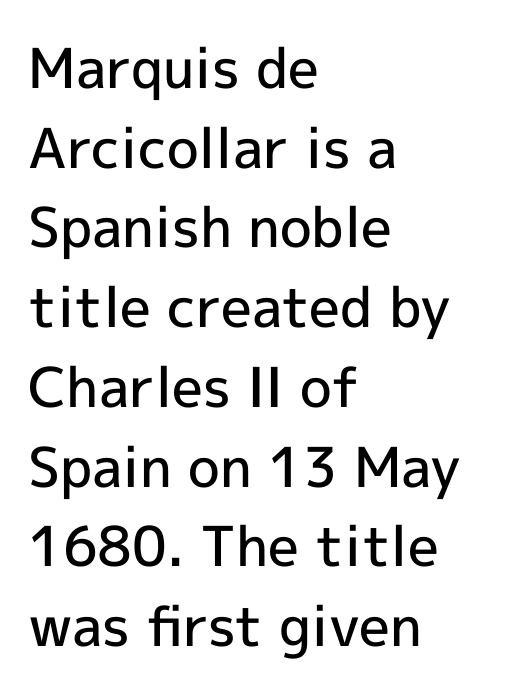
{"serif": "no", "italic": "no", "bold": "semi", "weight": "semibold", "width": "normal", "x_height": "medium", "monospaced": "no", "underline": "no", "align": "left", "line_spacing": "normal", "line_spacing_ratio": 1.45, "letter_spacing": "normal", "letter_spacing_em": 0.0, "glyph_px": 55}
